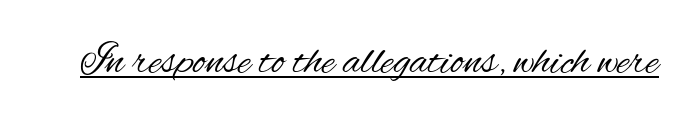
Like a heading marked for emphasis, these lines bear an underscore. The cut favours lightness, reaching ordinary text weight at its darkest. You could not count columns in this text — the font is proportionally spaced. The rendering keeps characters at their native spacing. Observe the absence of serifs on each vertical stroke in this sample.
